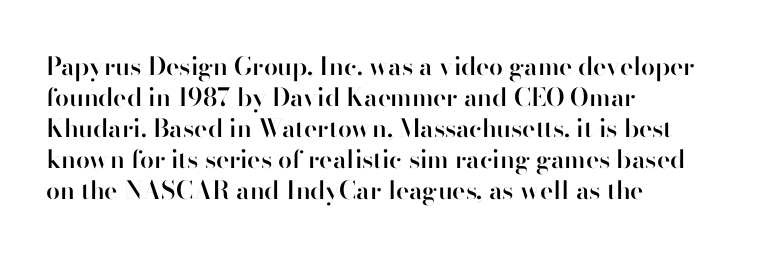
A classic flush-left, rag-right setting is used for this passage. The face used here is rendered with its standard letterfit. Decoration check: the copy has no underline. Caption: semibold face, moderately heavy strokes. Quick note: not italic, upright.
